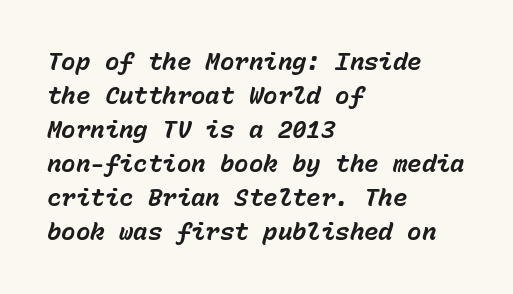
{"italic": "yes", "lean": "right", "slant_degrees": 15, "bold": "yes", "underline": "no", "align": "left", "line_spacing": "normal", "line_spacing_ratio": 1.42, "letter_spacing": "normal", "letter_spacing_em": 0.0, "glyph_px": 24}
